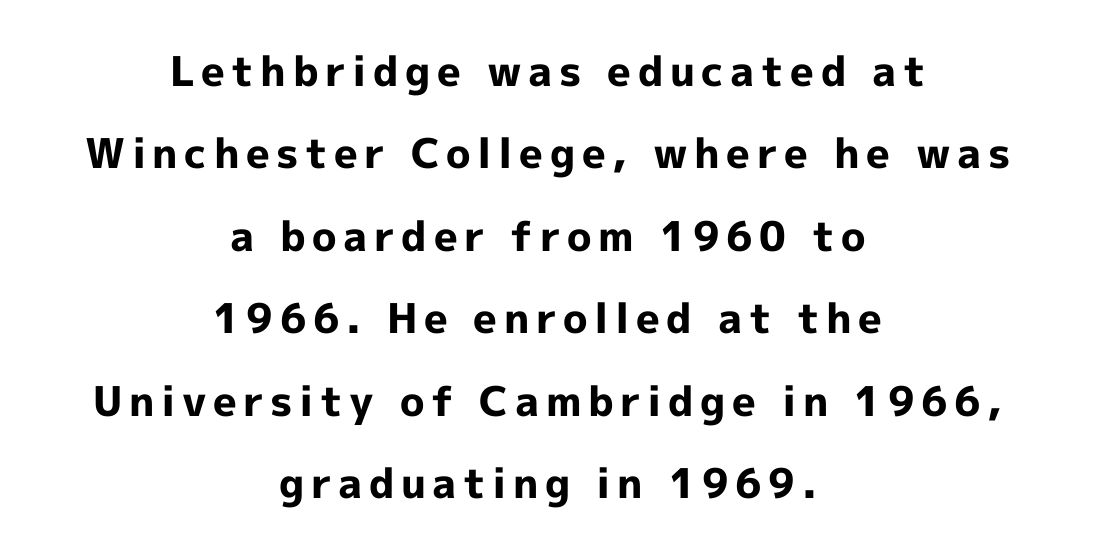
Q: Is the text bold? A: Yes.
Q: Is the text italic (slanted)? A: No, it is upright.
Q: Is the typeface a serif or a sans-serif typeface? A: Sans-serif.
Q: Is the text underlined? A: No.
Q: How is the paragraph aligned? A: Centered.
Q: Is the spacing between lines tight, normal or loose? A: Loose.
Q: Width (condensed, normal, or wide)? A: Normal.
Q: x-height? A: Medium.
Q: Monospaced? A: No.
